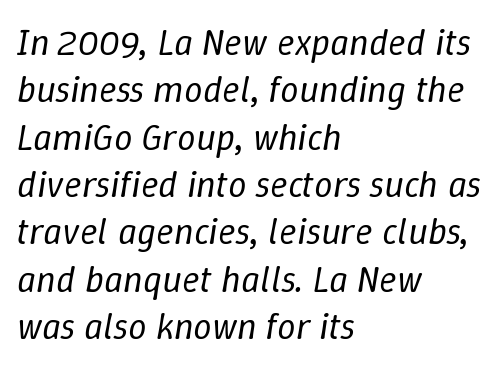
Q: Is the text bold? A: No.
Q: Is the text italic (slanted)? A: Yes, it leans right by about 9 degrees.
Q: Is the text underlined? A: No.
Q: How is the paragraph aligned? A: Left-aligned.
Q: Is the spacing between letters normal or unusually wide? A: Normal.
Q: Is the spacing between lines tight, normal or loose? A: Normal.
Q: Width (condensed, normal, or wide)? A: Normal.
Q: Stroke contrast? A: Low.
Q: x-height? A: Medium.
Q: Monospaced? A: No.
